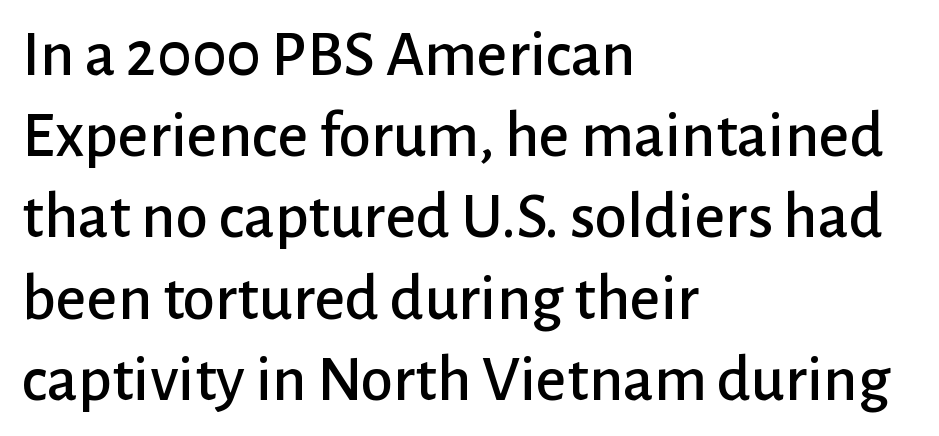
Q: Is the text italic (slanted)? A: No, it is upright.
Q: Is the typeface a serif or a sans-serif typeface? A: Sans-serif.
Q: Is the text underlined? A: No.
Q: How is the paragraph aligned? A: Left-aligned.
Q: Is the spacing between letters normal or unusually wide? A: Normal.
Q: Width (condensed, normal, or wide)? A: Normal.
Q: Stroke contrast? A: Low.
Q: x-height? A: Medium.
Q: Monospaced? A: No.
